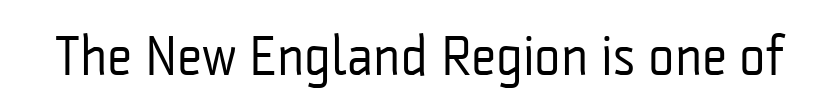
The letterforms sit shoulder to shoulder at normal distance. No word sits above an underline. Italic: no, the glyphs are upright roman. Counters stay open thanks to moderate or lighter strokes.
